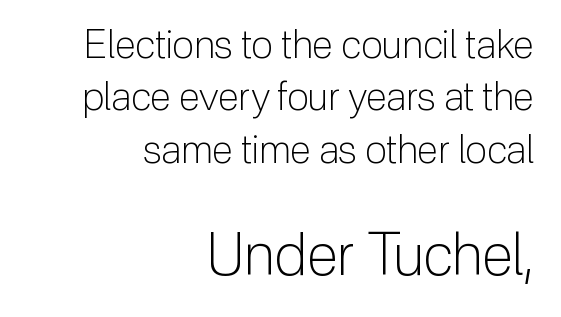
The image shows 58 px light sans-serif type, upright; set right-aligned, normal line spacing (1.34x), normal letter spacing, not underlined; the second (bottom) block is 1.49x larger; low stroke contrast and a medium x-height.
